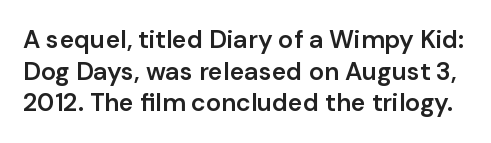
Q: Is the text bold? A: Semi-bold.
Q: Is the text italic (slanted)? A: No, it is upright.
Q: Is the text underlined? A: No.
Q: Is the spacing between letters normal or unusually wide? A: Normal.
Q: Is the spacing between lines tight, normal or loose? A: Normal.
